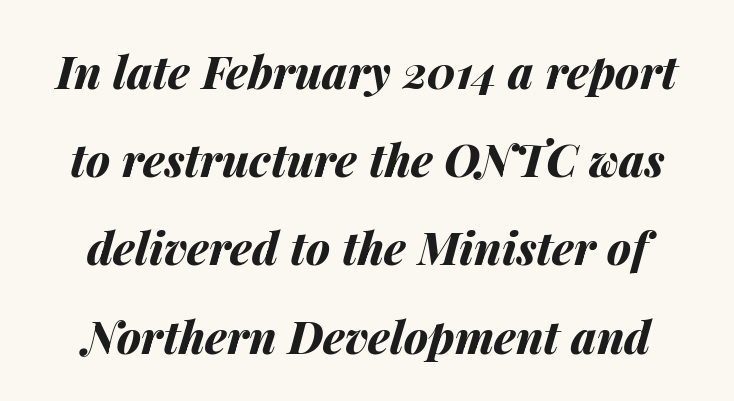
The strokes are fattened all the way to bold. Glyph-to-glyph distance matches everyday printed text. Successive baselines arrive slowly, with a big drop between each. No word sits above an underline. These lines are rendered in a variable-pitch font. Notice how the stems are inclined rather than vertical — that's the hallmark of italics.
